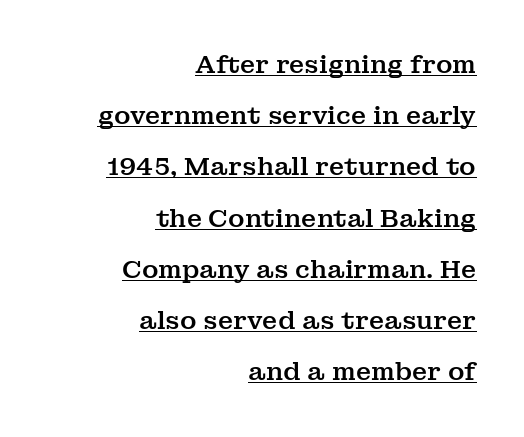
Q: Is the text italic (slanted)? A: No, it is upright.
Q: Is the text underlined? A: Yes.
Q: How is the paragraph aligned? A: Right-aligned.
Q: Is the spacing between letters normal or unusually wide? A: Normal.
Q: Is the spacing between lines tight, normal or loose? A: Loose.
